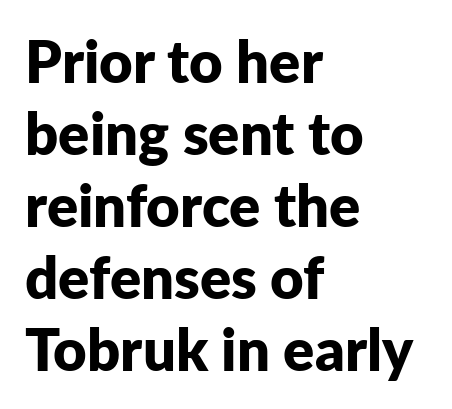
{"serif": "no", "italic": "no", "bold": "yes", "weight": "bold", "width": "normal", "stroke_contrast": "low", "x_height": "medium", "monospaced": "no", "underline": "no", "align": "left", "line_spacing_ratio": 1.24, "letter_spacing": "normal", "letter_spacing_em": 0.0, "glyph_px": 58}
